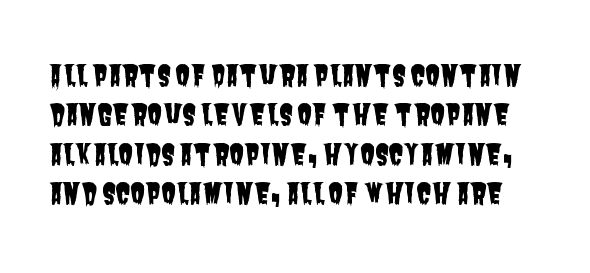
The image shows 28 px condensed sans-serif type; set normal line spacing (1.41x), normal letter spacing, not underlined; low stroke contrast and a large x-height.
